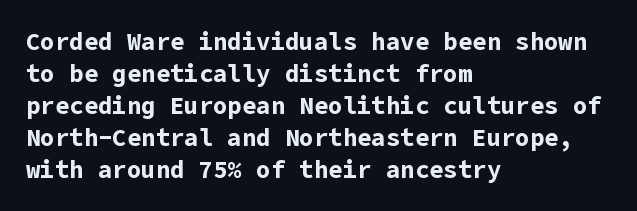
{"italic": "no", "bold": "yes", "underline": "no", "align": "left", "line_spacing": "normal", "line_spacing_ratio": 1.33, "letter_spacing": "normal", "letter_spacing_em": 0.0, "glyph_px": 24}
